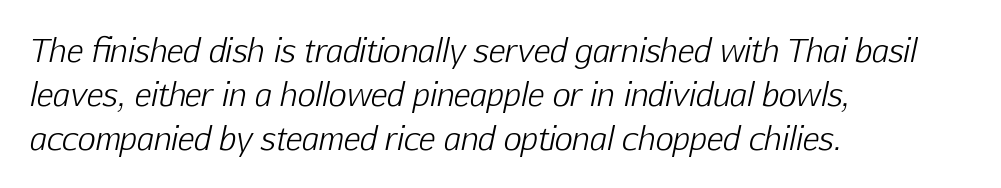
{"italic": "yes", "lean": "right", "slant_degrees": 12, "bold": "no", "weight": "light", "width": "normal", "stroke_contrast": "low", "x_height": "medium", "monospaced": "no", "underline": "no", "align": "left", "line_spacing": "normal", "line_spacing_ratio": 1.42, "letter_spacing": "normal", "letter_spacing_em": 0.0, "glyph_px": 31}
